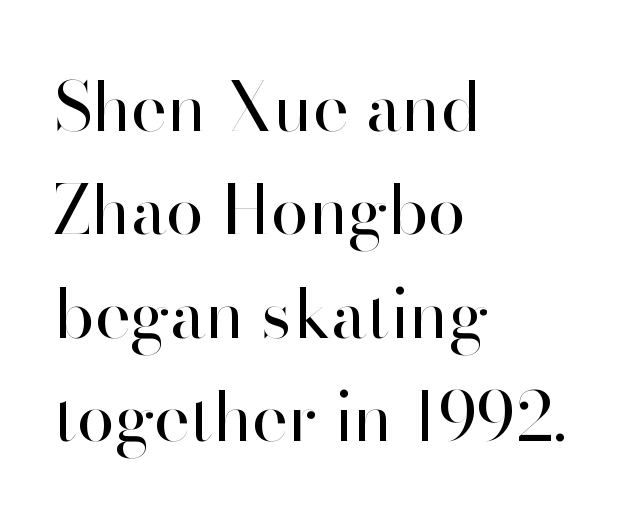
Q: Is the text bold? A: No.
Q: Is the text italic (slanted)? A: No, it is upright.
Q: Is the typeface a serif or a sans-serif typeface? A: Sans-serif.
Q: Is the text underlined? A: No.
Q: How is the paragraph aligned? A: Left-aligned.
Q: Is the spacing between letters normal or unusually wide? A: Normal.
Q: Is the spacing between lines tight, normal or loose? A: Normal.
Q: Width (condensed, normal, or wide)? A: Normal.
Q: Stroke contrast? A: High.
Q: x-height? A: Small.
Q: Monospaced? A: No.
